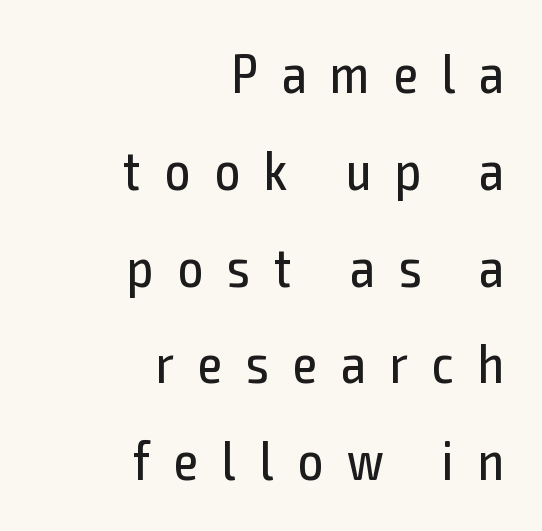
Reading down the block, your eye finds every line finishing at a fixed right position. Rendered with straight, roman letterforms. Note the varied advance widths — an 'i' is clearly narrower than an 'm'. The passage shown is not underscored anywhere. Look at the bottom of the vertical strokes: they stop flat, with no serifs. The face used here is rendered with a markedly widened letterfit.
